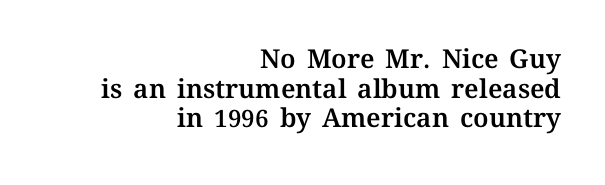
{"italic": "no", "underline": "no", "align": "right", "line_spacing": "tight", "line_spacing_ratio": 1.14, "letter_spacing": "normal", "letter_spacing_em": 0.0, "glyph_px": 26}
